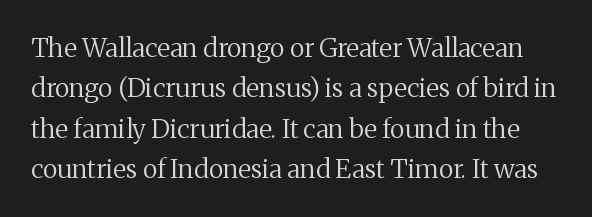
Is there any slant? The stems are plumb. The words here are not underlined. A quiet, ordinary-to-light weight characterises the typeface. The tracking reads as untouched default to a designer's eye.
